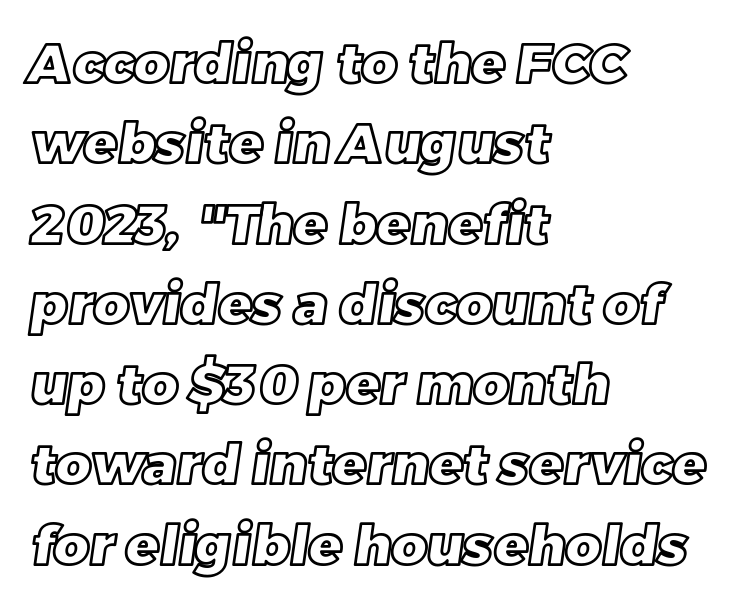
The image shows 55 px text type; set left-aligned, normal line spacing (1.46x), normal letter spacing, not underlined; a large x-height.
